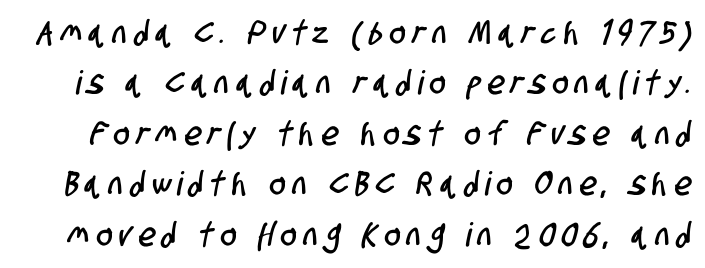
{"serif": "no", "width": "condensed", "stroke_contrast": "low", "x_height": "large", "monospaced": "no", "underline": "no", "line_spacing": "normal", "line_spacing_ratio": 1.53, "letter_spacing": "wide", "letter_spacing_em": 0.22, "glyph_px": 33}
